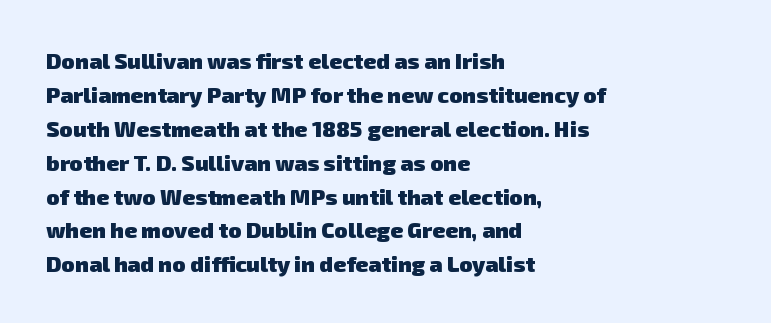
The image shows 22 px bold type; set left-aligned, normal line spacing (1.54x), normal letter spacing, not underlined.
